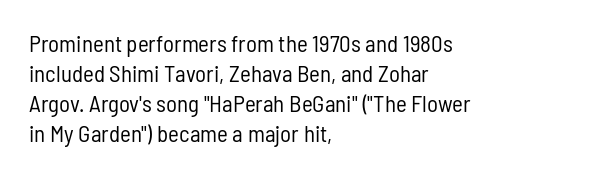
Q: Is the text bold? A: No.
Q: Is the text italic (slanted)? A: No, it is upright.
Q: Is the text underlined? A: No.
Q: How is the paragraph aligned? A: Left-aligned.
Q: Is the spacing between letters normal or unusually wide? A: Normal.
Q: Is the spacing between lines tight, normal or loose? A: Normal.
